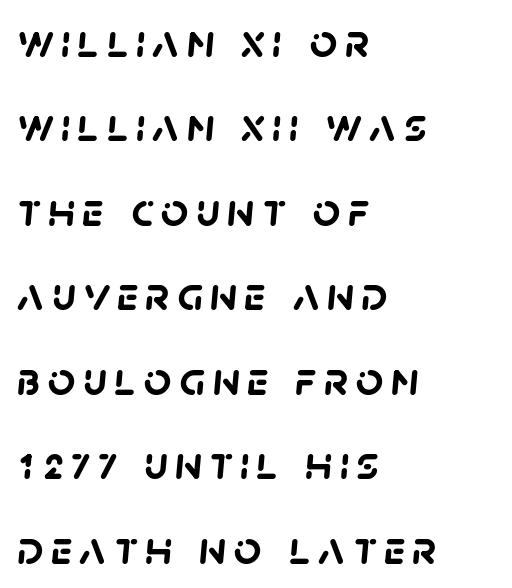
The image shows 48 px semibold sans-serif type; set left-aligned, line spacing 1.76x, not underlined; low stroke contrast and a large x-height.
